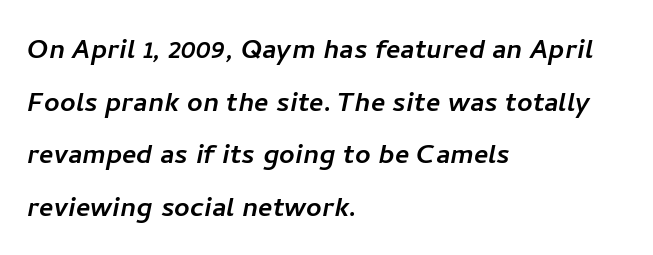
The image shows 34 px sans-serif type; set left-aligned, normal line spacing (1.55x), normal letter spacing, not underlined; low stroke contrast and a medium x-height.
